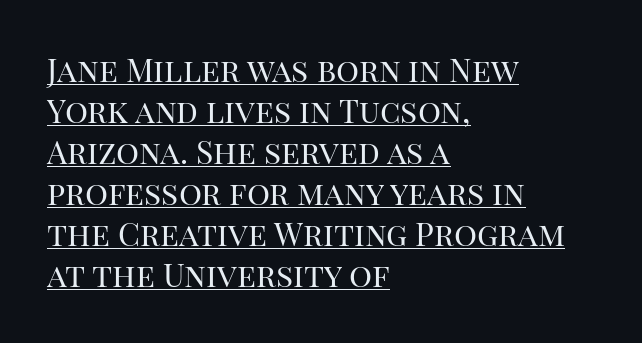
{"serif": "yes", "italic": "no", "bold": "no", "weight": "regular", "width": "normal", "stroke_contrast": "high", "x_height": "large", "monospaced": "no", "underline": "yes", "align": "left", "line_spacing": "normal", "line_spacing_ratio": 1.28, "letter_spacing": "normal", "letter_spacing_em": 0.0, "glyph_px": 32}
